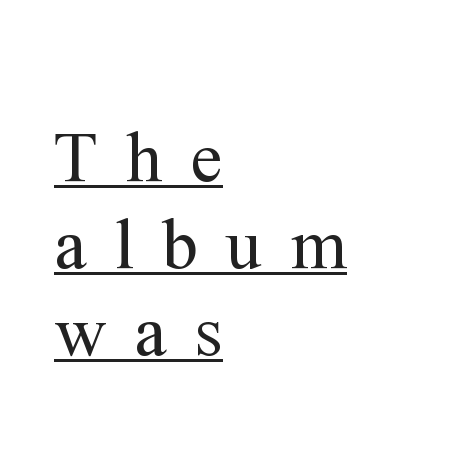
The image shows 72 px regular-weight serif type, upright; set left-aligned, line spacing 1.21x, unusually wide letter spacing (+0.39 em), underlined; medium stroke contrast and a medium x-height.
